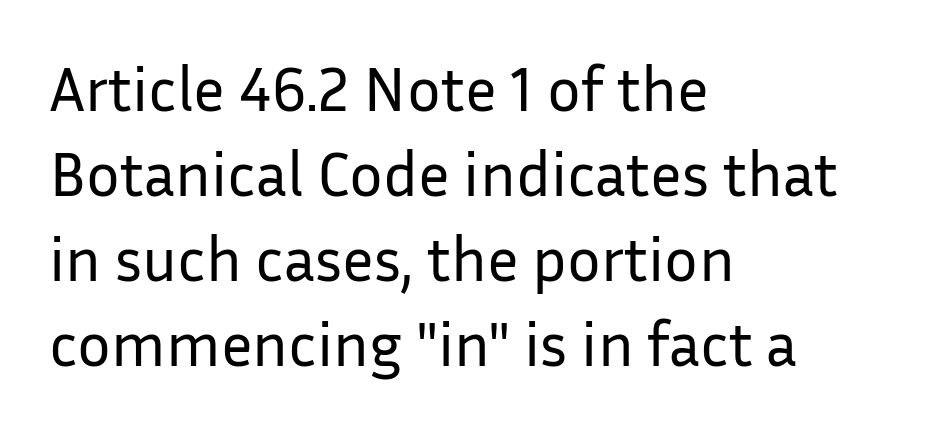
The lines in this sample share a left origin and differ only in where they stop. The zone under the glyphs is completely vacant. Is this a fixed-width face? No — the glyphs have proportional, varying widths. The face used here is a sans, in the tradition of grotesques and geometrics. A quiet, ordinary-to-light weight characterises the typeface. Ascenders rise straight up at ninety degrees.
